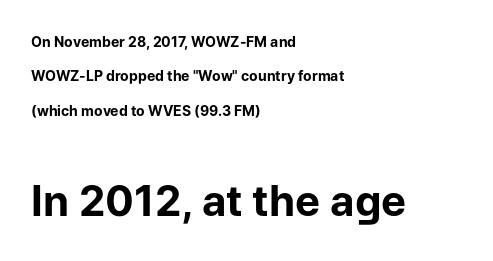
Q: Is the text bold? A: Yes.
Q: Is the text italic (slanted)? A: No, it is upright.
Q: Is the typeface a serif or a sans-serif typeface? A: Sans-serif.
Q: Is the text underlined? A: No.
Q: How is the paragraph aligned? A: Left-aligned.
Q: Is the spacing between letters normal or unusually wide? A: Normal.
Q: Is the spacing between lines tight, normal or loose? A: Loose.
Q: Which block of text is set in a larger size, the first (top) or the second (bottom)? A: The second (bottom) one.
Q: Width (condensed, normal, or wide)? A: Normal.
Q: Stroke contrast? A: Low.
Q: x-height? A: Medium.
Q: Monospaced? A: No.
